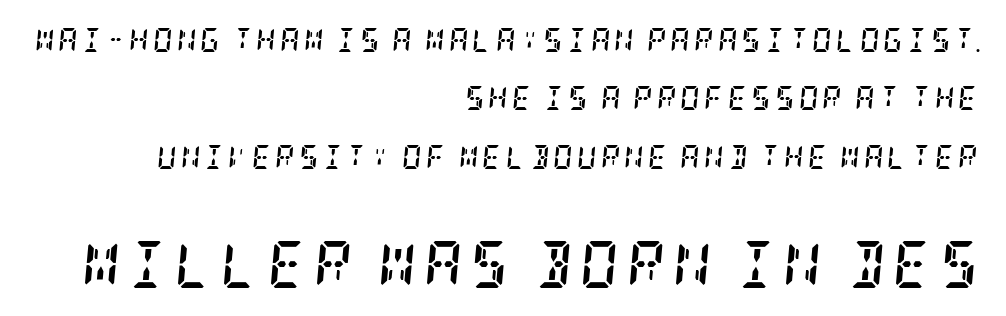
Q: Is the text bold? A: Yes.
Q: Is the text italic (slanted)? A: Yes, it leans right by about 5 degrees.
Q: Is the typeface a serif or a sans-serif typeface? A: Serif.
Q: Is the text underlined? A: No.
Q: How is the paragraph aligned? A: Right-aligned.
Q: Is the spacing between lines tight, normal or loose? A: Loose.
Q: Which block of text is set in a larger size, the first (top) or the second (bottom)? A: The second (bottom) one.
Q: Width (condensed, normal, or wide)? A: Condensed.
Q: Stroke contrast? A: Low.
Q: x-height? A: Large.
